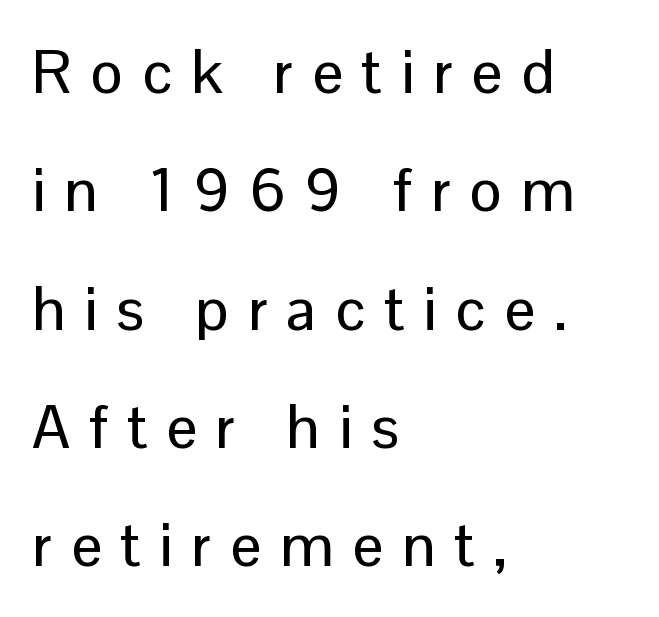
Q: Is the text italic (slanted)? A: No, it is upright.
Q: Is the typeface a serif or a sans-serif typeface? A: Sans-serif.
Q: Is the text underlined? A: No.
Q: How is the paragraph aligned? A: Left-aligned.
Q: Is the spacing between letters normal or unusually wide? A: Unusually wide.
Q: Is the spacing between lines tight, normal or loose? A: Loose.
Q: Width (condensed, normal, or wide)? A: Normal.
Q: Stroke contrast? A: Low.
Q: x-height? A: Medium.
Q: Monospaced? A: No.
